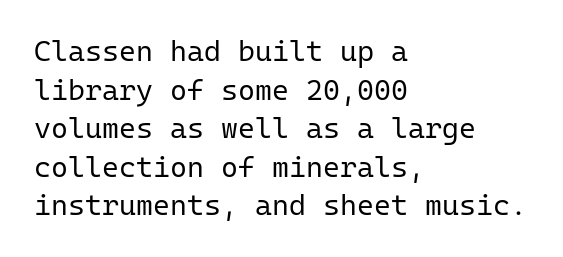
Does the copy run flush right? No — it runs flush left. Bare-footed words on every line. The letters look calm and open, with moderate or lighter stems. The lettering stays uniformly vertical, giving the passage a roman look. This rendering leaves character spacing at its baseline value.
